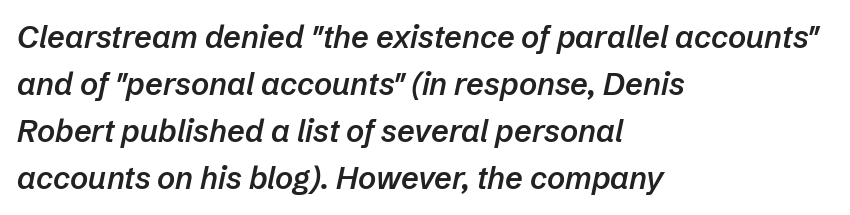
Q: Is the text bold? A: Semi-bold.
Q: Is the text italic (slanted)? A: Yes, it leans right by about 12 degrees.
Q: Is the text underlined? A: No.
Q: How is the paragraph aligned? A: Left-aligned.
Q: Is the spacing between letters normal or unusually wide? A: Normal.
Q: Is the spacing between lines tight, normal or loose? A: Normal.
Q: Width (condensed, normal, or wide)? A: Normal.
Q: Stroke contrast? A: Low.
Q: x-height? A: Medium.
Q: Monospaced? A: No.
